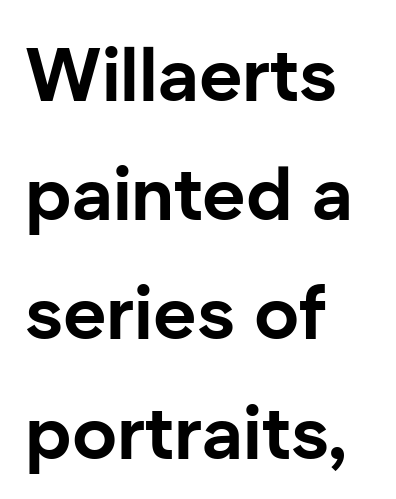
Q: Is the text bold? A: Yes.
Q: Is the text italic (slanted)? A: No, it is upright.
Q: Is the typeface a serif or a sans-serif typeface? A: Sans-serif.
Q: Is the text underlined? A: No.
Q: How is the paragraph aligned? A: Left-aligned.
Q: Is the spacing between letters normal or unusually wide? A: Normal.
Q: Is the spacing between lines tight, normal or loose? A: Normal.
Q: Width (condensed, normal, or wide)? A: Normal.
Q: Stroke contrast? A: Low.
Q: x-height? A: Medium.
Q: Monospaced? A: No.
